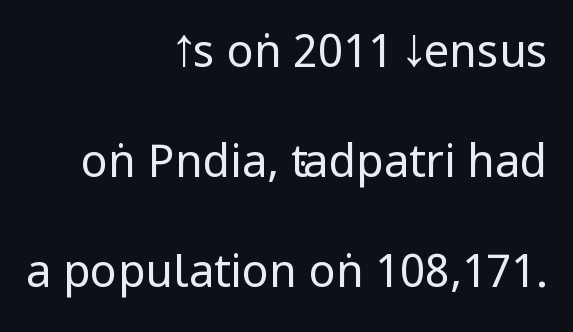
{"serif": "no", "italic": "no", "bold": "no", "weight": "regular", "width": "condensed", "stroke_contrast": "low", "x_height": "large", "monospaced": "no", "underline": "no", "align": "right", "line_spacing": "loose", "line_spacing_ratio": 2.45, "letter_spacing": "normal", "letter_spacing_em": 0.0, "glyph_px": 45}
